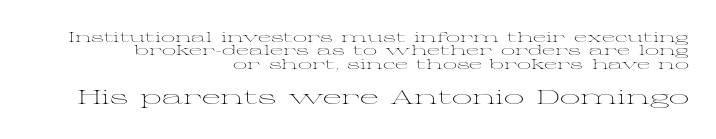
The letters sit at their default tracking, neither squeezed nor spread. Bold? No — there's no thickening of the strokes. The letters stand straight up with perfectly vertical stems. Notice how descenders almost collide with the ascenders below — that's tight leading.
